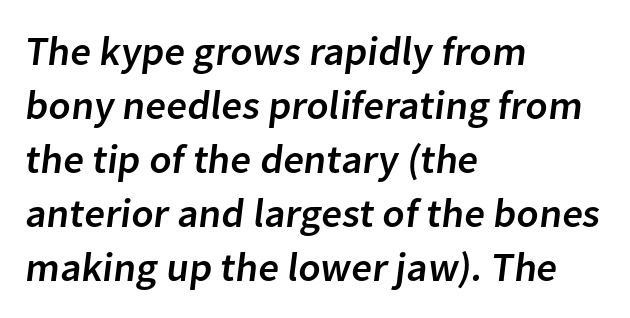
The leading is moderate, giving the passage an even texture. Anything drawn beneath the words? Only blank space. Does the type have serifs? No, each stem ends abruptly. This sample has the flowing, uneven cadence of proportional lettering. Caption: multi-line text, flush left, ragged right. The type is set solid horizontally, with unmodified tracking.
